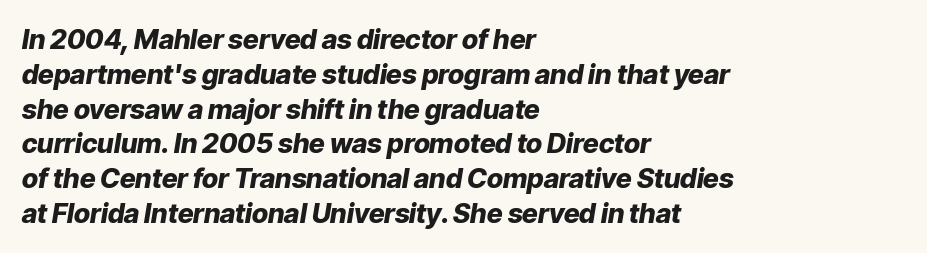
The image shows 27 px bold type, italic (leaning right); set left-aligned, normal line spacing (1.29x), normal letter spacing, not underlined.
